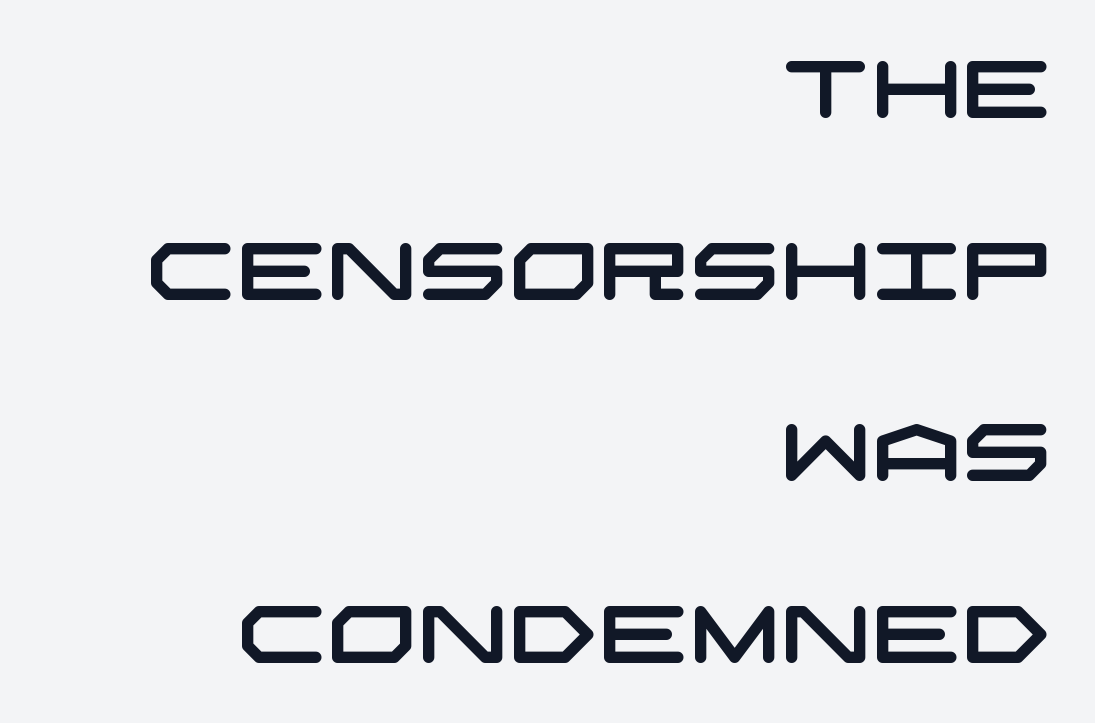
{"serif": "no", "width": "wide", "stroke_contrast": "low", "x_height": "large", "underline": "no", "align": "right", "line_spacing": "loose", "line_spacing_ratio": 2.27, "letter_spacing": "normal", "letter_spacing_em": 0.0, "glyph_px": 80}
